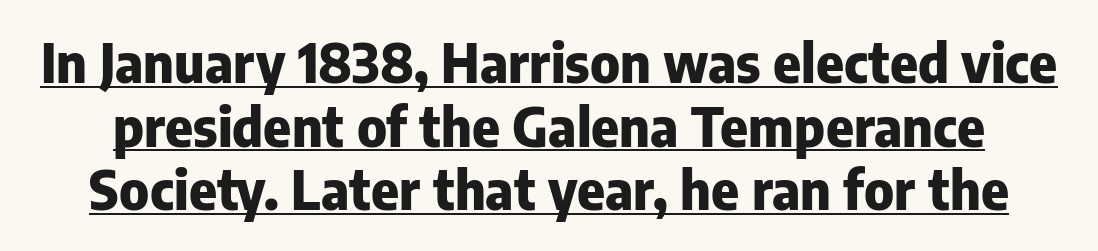
The face used here is proportionally spaced, like ordinary book or web type. Each word holds together tightly as a unit, with standard inter-letter gaps. This is the regular roman posture of the typeface. Look at the stroke-to-counter ratio: heavy, a bold. These lines are composed in type without serifs.
